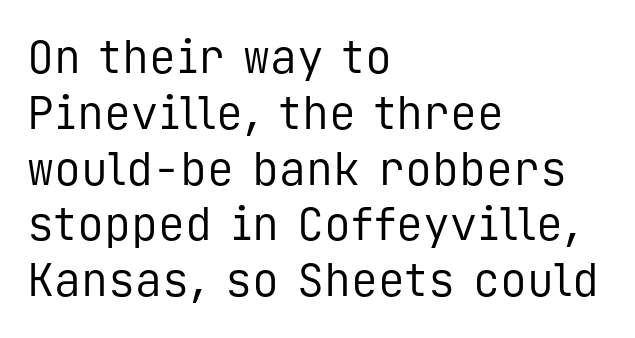
{"serif": "no", "italic": "no", "bold": "no", "weight": "regular", "width": "normal", "stroke_contrast": "low", "x_height": "medium", "monospaced": "yes", "underline": "no", "align": "left", "line_spacing_ratio": 1.24, "letter_spacing": "normal", "letter_spacing_em": 0.0, "glyph_px": 45}
